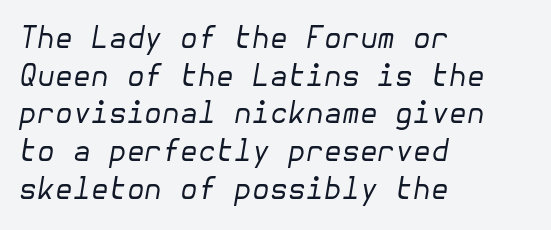
The image shows 29 px regular-weight type, italic (leaning right); set left-aligned, normal line spacing (1.3x), normal letter spacing, not underlined; low stroke contrast and a medium x-height.
